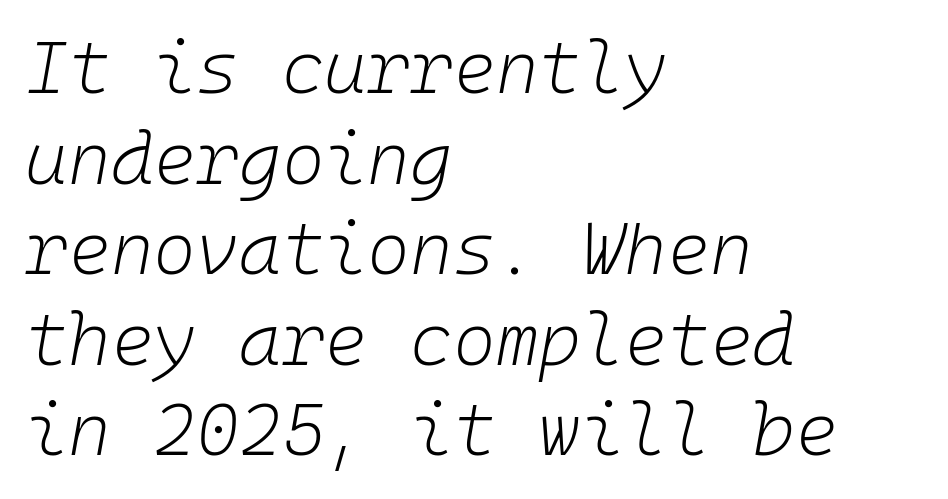
{"italic": "yes", "lean": "right", "slant_degrees": 10, "bold": "no", "weight": "light", "width": "normal", "stroke_contrast": "low", "x_height": "medium", "monospaced": "yes", "underline": "no", "align": "left", "line_spacing_ratio": 1.24, "letter_spacing": "normal", "letter_spacing_em": 0.0, "glyph_px": 73}
